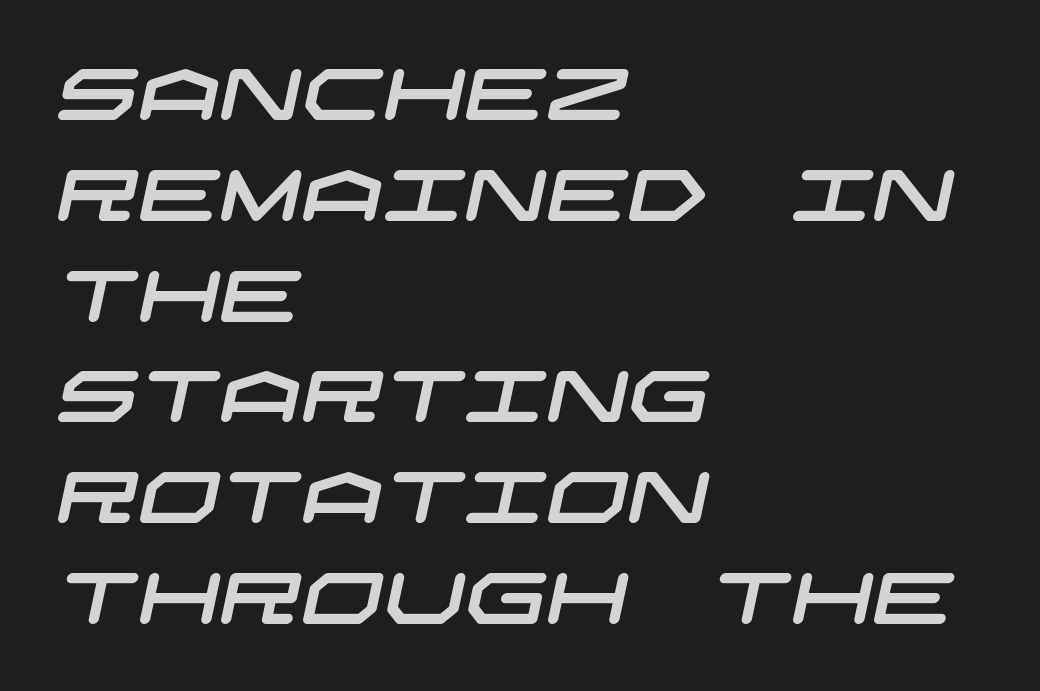
{"serif": "no", "width": "wide", "stroke_contrast": "low", "x_height": "large", "underline": "no", "align": "left", "line_spacing": "normal", "line_spacing_ratio": 1.4, "letter_spacing": "normal", "letter_spacing_em": 0.0, "glyph_px": 72}
